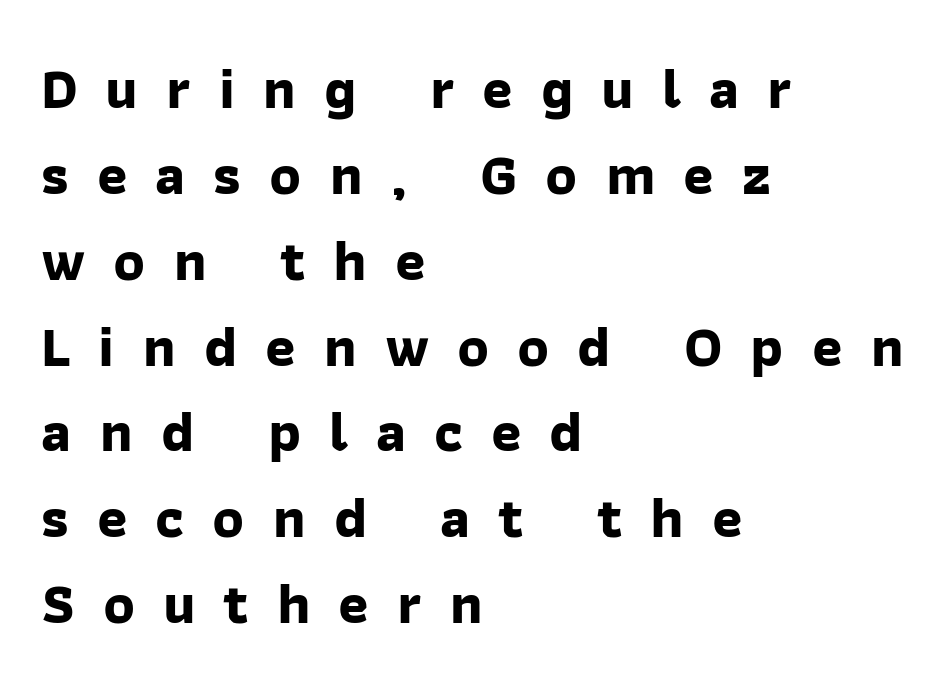
{"serif": "no", "bold": "yes", "weight": "bold", "width": "normal", "stroke_contrast": "low", "x_height": "medium", "monospaced": "no", "underline": "no", "align": "left", "line_spacing": "normal", "line_spacing_ratio": 1.48, "letter_spacing": "wide", "letter_spacing_em": 0.48, "glyph_px": 58}
